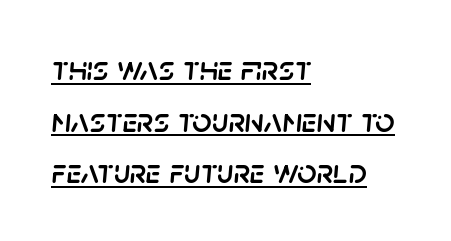
{"italic": "yes", "lean": "right", "slant_degrees": 5, "width": "normal", "stroke_contrast": "low", "x_height": "large", "monospaced": "no", "underline": "yes", "align": "left", "line_spacing": "normal", "line_spacing_ratio": 1.52, "letter_spacing": "normal", "letter_spacing_em": 0.0, "glyph_px": 34}
